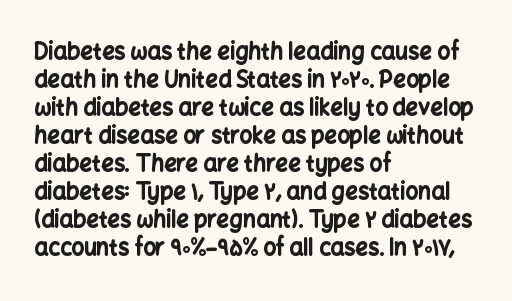
Q: Is the text bold? A: Yes.
Q: Is the text italic (slanted)? A: No, it is upright.
Q: Is the text underlined? A: No.
Q: How is the paragraph aligned? A: Left-aligned.
Q: Is the spacing between letters normal or unusually wide? A: Normal.
Q: Is the spacing between lines tight, normal or loose? A: Normal.
